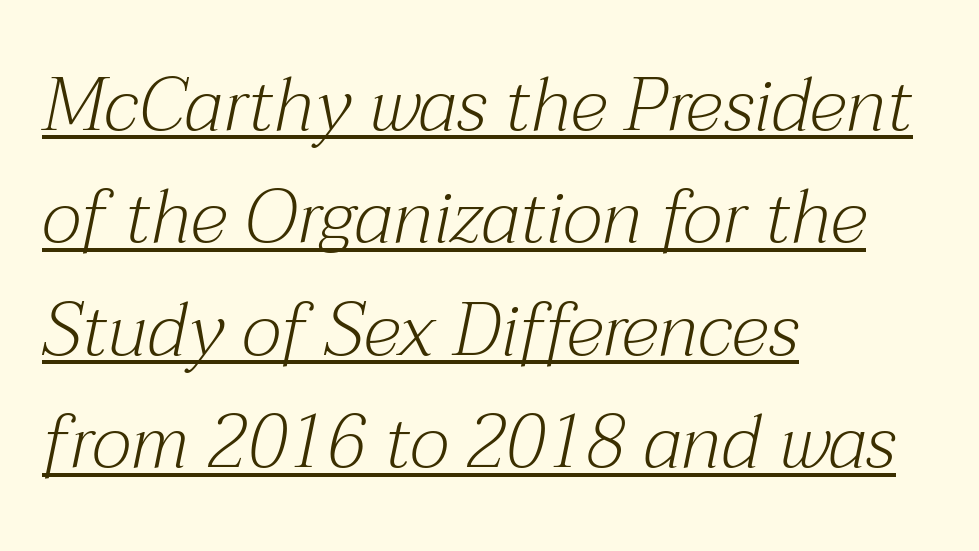
{"serif": "yes", "italic": "yes", "lean": "right", "slant_degrees": 12, "bold": "no", "weight": "light", "width": "normal", "stroke_contrast": "medium", "x_height": "medium", "monospaced": "no", "underline": "yes", "align": "left", "line_spacing": "normal", "line_spacing_ratio": 1.5, "letter_spacing": "normal", "letter_spacing_em": 0.0, "glyph_px": 75}
